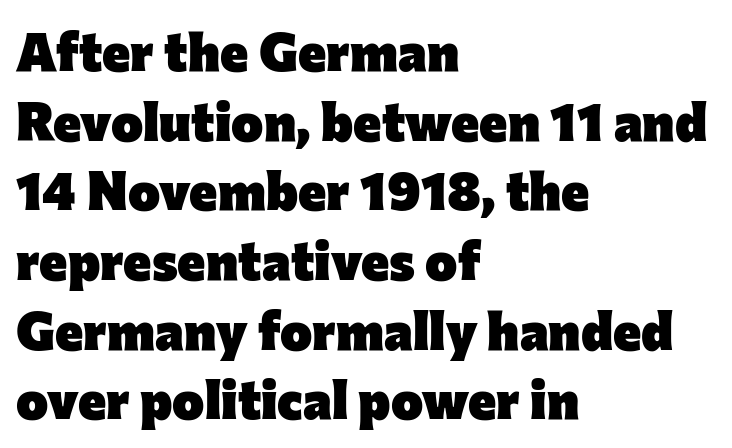
Spacing between characters is what you'd get straight out of the box. If you drew a line through each stem, it would be perfectly vertical. The sample has been set heavy, in full bold. This rendering uses left alignment, leaving the right contour irregular. Leading: standard.
